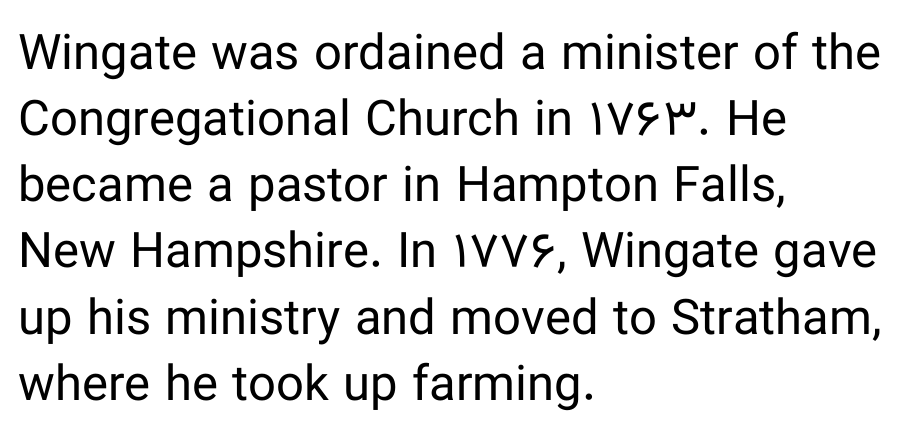
Posture: upright roman. Lines of text with bare space underneath. These lines stack with their left ends in a neat column. Weight: in the light-to-regular range. You could call the tracking neutral — neither tight nor loose. Observe the absence of serifs on each vertical stroke in this sample.
